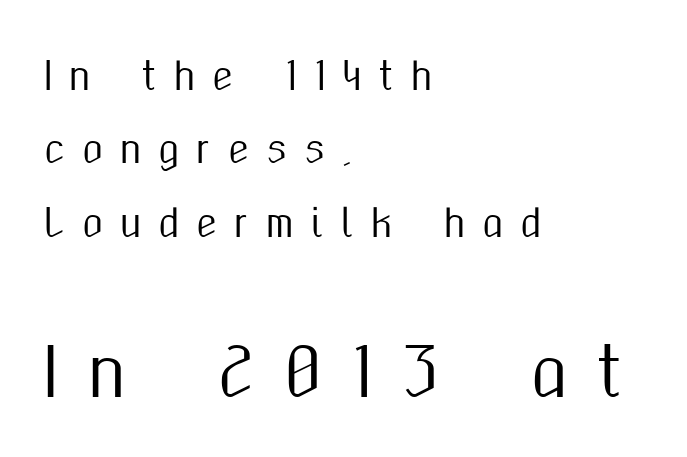
{"serif": "no", "italic": "no", "width": "condensed", "stroke_contrast": "medium", "x_height": "medium", "monospaced": "no", "underline": "no", "align": "left", "line_spacing": "loose", "line_spacing_ratio": 1.93, "letter_spacing": "wide", "letter_spacing_em": 0.44, "larger_block": "second", "size_ratio": 1.76, "glyph_px": 67}
